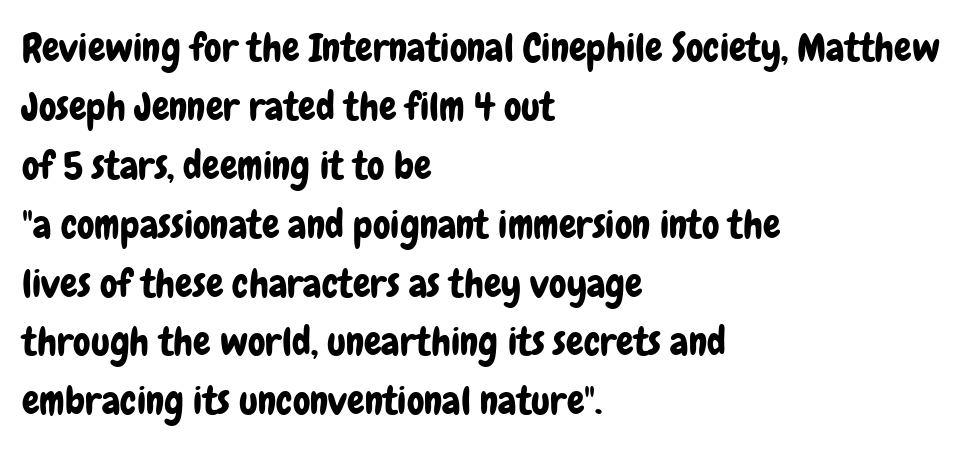
Q: Is the text italic (slanted)? A: No, it is upright.
Q: Is the typeface a serif or a sans-serif typeface? A: Sans-serif.
Q: Is the text underlined? A: No.
Q: How is the paragraph aligned? A: Left-aligned.
Q: Is the spacing between letters normal or unusually wide? A: Normal.
Q: Is the spacing between lines tight, normal or loose? A: Normal.
Q: Width (condensed, normal, or wide)? A: Condensed.
Q: Stroke contrast? A: Low.
Q: x-height? A: Medium.
Q: Monospaced? A: No.
